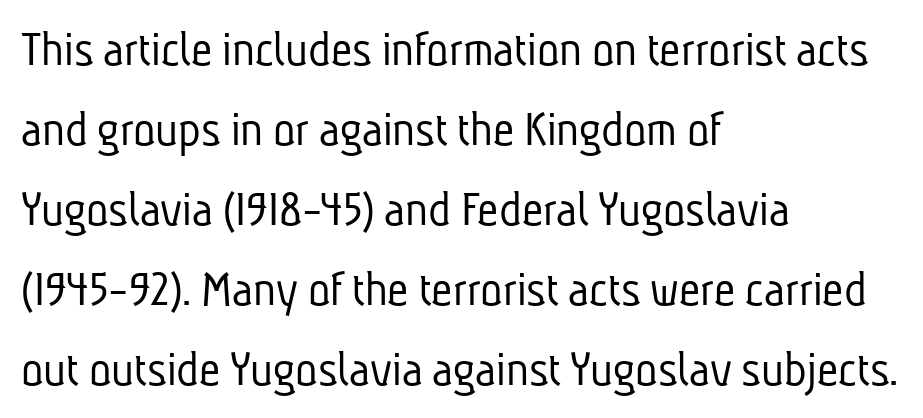
Does extra space separate the letters? No, they use regular spacing. Words float on clear page, feet unadorned. The font family rendered here belongs to the sans-serif group. The letters advance in unequal steps, a hallmark of proportional type.
